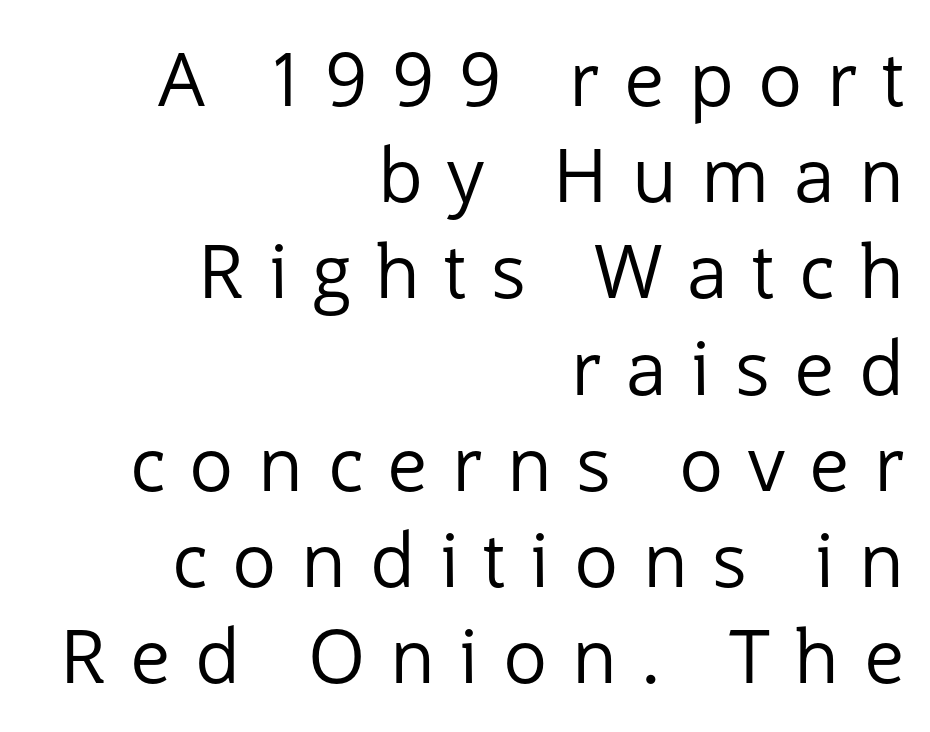
Regarding serifs, this sample does without them. Leading matches the norm, producing a regular column. Any mark beneath the type? The region is blank. The compositor pushed each line to the right boundary. This sample has the flowing, uneven cadence of proportional lettering.
